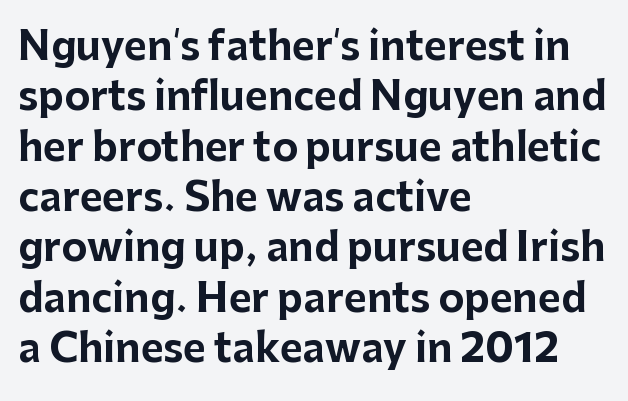
The words here are not underlined. In terms of leading, this rendering sits right in the middle. Nope, no serifs anywhere on these letters. The line texture is even and compact thanks to regular tracking. Typesetter's note: full bold, strokes at maximum text heaviness.
